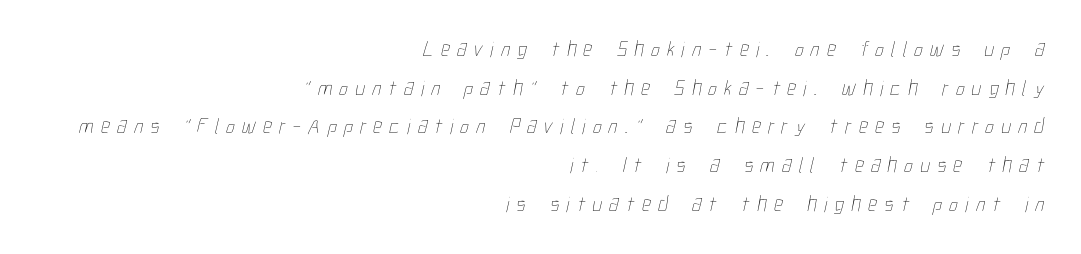
Short and long lines alike share a common ending point at right. The baseline area is clear. This is not heavy type; no bold has been used. A typesetter would call this heavily tracked-out type.
